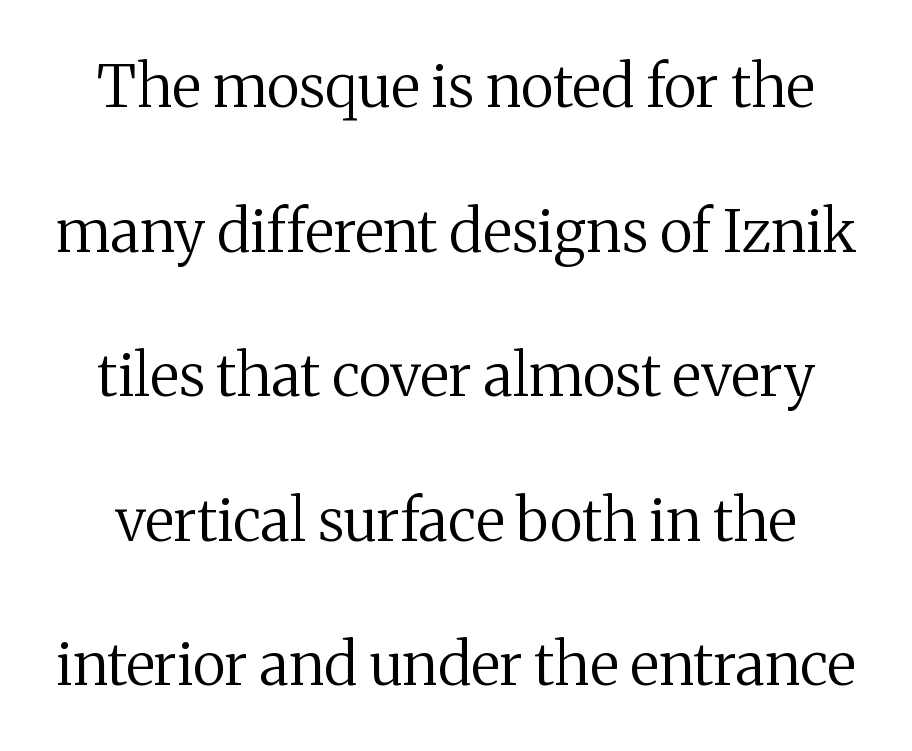
The image shows 59 px regular-weight serif type, upright; set loose line spacing (2.45x), normal letter spacing, not underlined; medium stroke contrast and a medium x-height.
